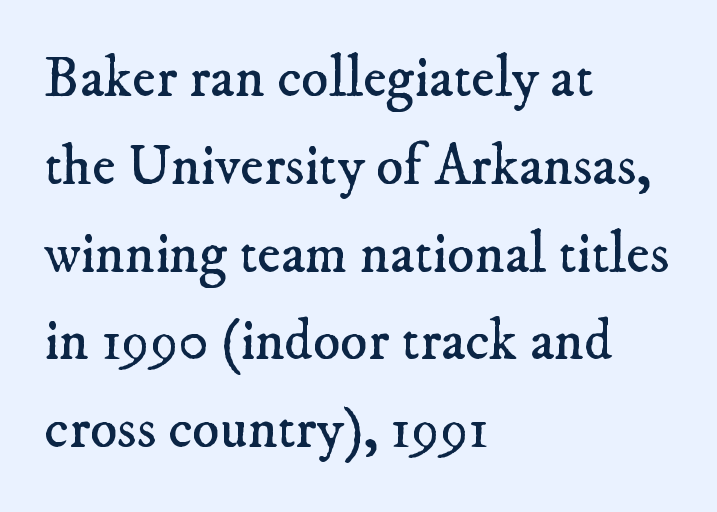
{"serif": "yes", "bold": "no", "weight": "regular", "width": "normal", "stroke_contrast": "low", "x_height": "small", "monospaced": "no", "underline": "no", "align": "left", "line_spacing": "normal", "line_spacing_ratio": 1.54, "letter_spacing": "normal", "letter_spacing_em": 0.0, "glyph_px": 57}
